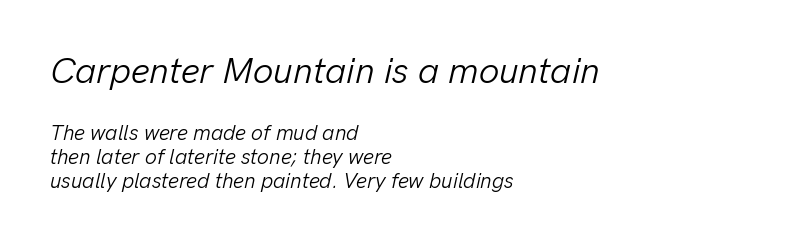
The image shows 36 px light type, italic (leaning right); set left-aligned, line spacing 1.16x, normal letter spacing, not underlined; the first (top) block is 1.71x larger; low stroke contrast and a medium x-height.
